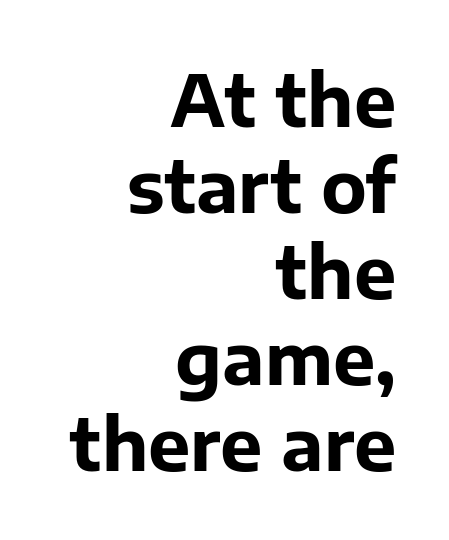
Honestly, the letter spacing is just normal — you wouldn't notice it. Weight check: bold — yes, fully. This sample has the flowing, uneven cadence of proportional lettering. All the whitespace from short lines collects on the left. In terms of posture, this sample is upright. Nothing sits at the stroke ends, so this counts as sans-serif.
